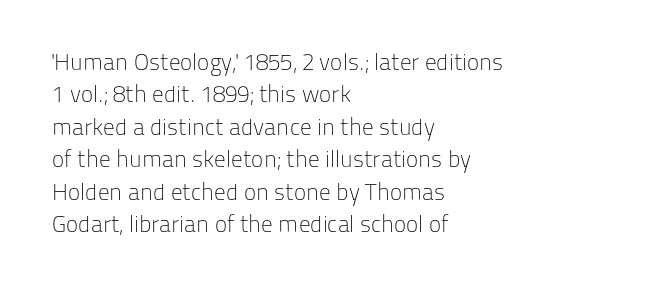
Q: Is the text bold? A: No.
Q: Is the text italic (slanted)? A: No, it is upright.
Q: Is the text underlined? A: No.
Q: How is the paragraph aligned? A: Left-aligned.
Q: Is the spacing between letters normal or unusually wide? A: Normal.
Q: Is the spacing between lines tight, normal or loose? A: Normal.
